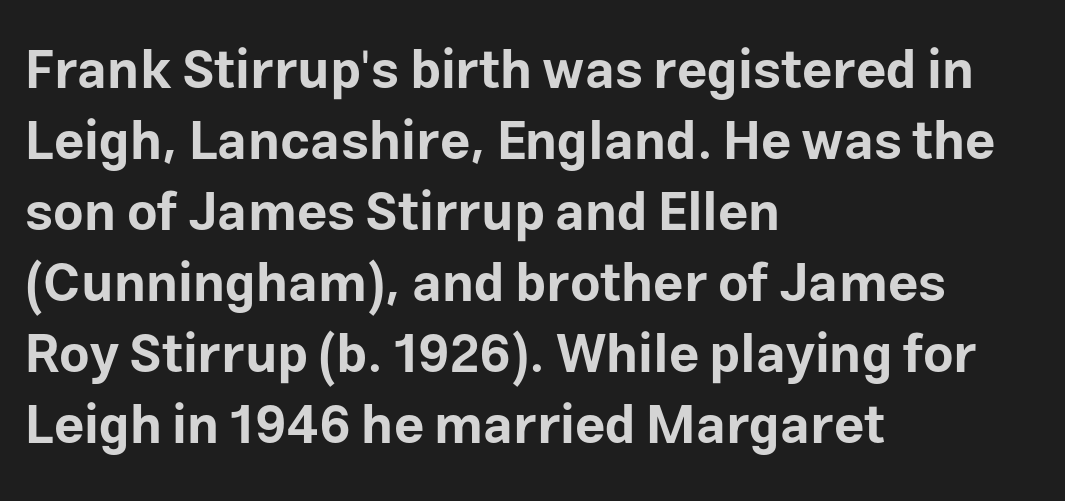
{"serif": "no", "italic": "no", "bold": "yes", "weight": "bold", "width": "normal", "stroke_contrast": "low", "x_height": "medium", "monospaced": "no", "underline": "no", "align": "left", "line_spacing": "normal", "line_spacing_ratio": 1.34, "letter_spacing": "normal", "letter_spacing_em": 0.0, "glyph_px": 53}
